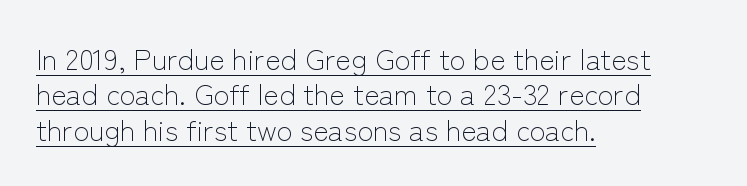
Q: Is the text bold? A: No.
Q: Is the text italic (slanted)? A: No, it is upright.
Q: Is the typeface a serif or a sans-serif typeface? A: Sans-serif.
Q: Is the text underlined? A: Yes.
Q: How is the paragraph aligned? A: Left-aligned.
Q: Is the spacing between letters normal or unusually wide? A: Normal.
Q: Width (condensed, normal, or wide)? A: Normal.
Q: Stroke contrast? A: Low.
Q: x-height? A: Medium.
Q: Monospaced? A: No.
